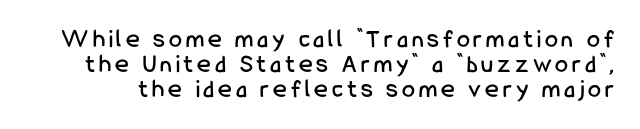
The typography opts for an upright posture over an oblique one. The space directly below the letters is spotless. The passage shown stacks its lines with hardly any gap.
